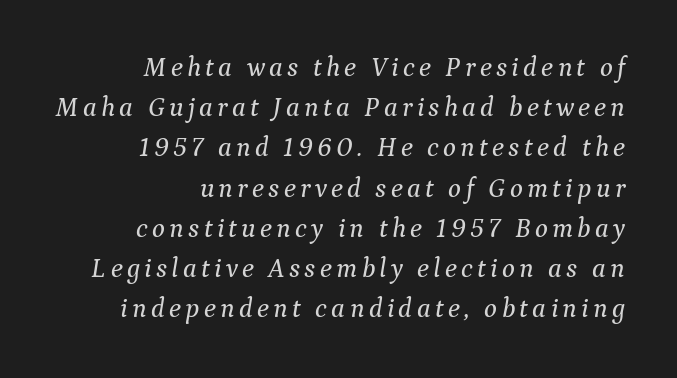
Q: Is the text italic (slanted)? A: Yes, it leans right by about 9 degrees.
Q: Is the text underlined? A: No.
Q: How is the paragraph aligned? A: Right-aligned.
Q: Is the spacing between lines tight, normal or loose? A: Normal.
